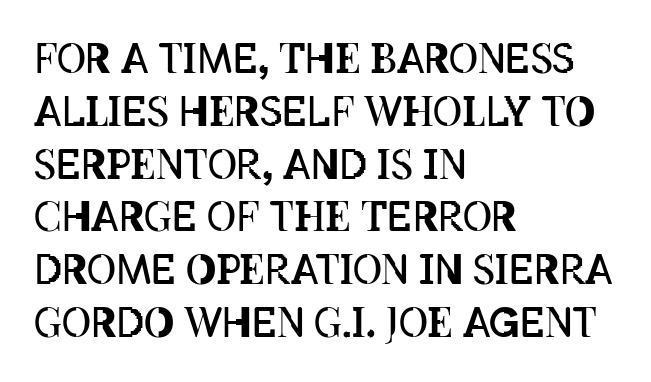
{"italic": "no", "bold": "no", "weight": "regular", "width": "condensed", "stroke_contrast": "low", "x_height": "large", "monospaced": "no", "underline": "no", "align": "left", "line_spacing": "normal", "line_spacing_ratio": 1.32, "letter_spacing": "normal", "letter_spacing_em": 0.0, "glyph_px": 40}
